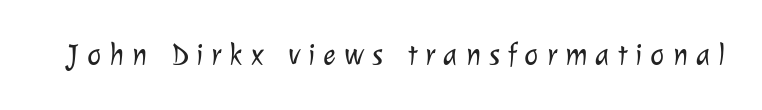
The image shows 30 px light sans-serif type; set unusually wide letter spacing (+0.27 em), not underlined; low stroke contrast and a medium x-height.
